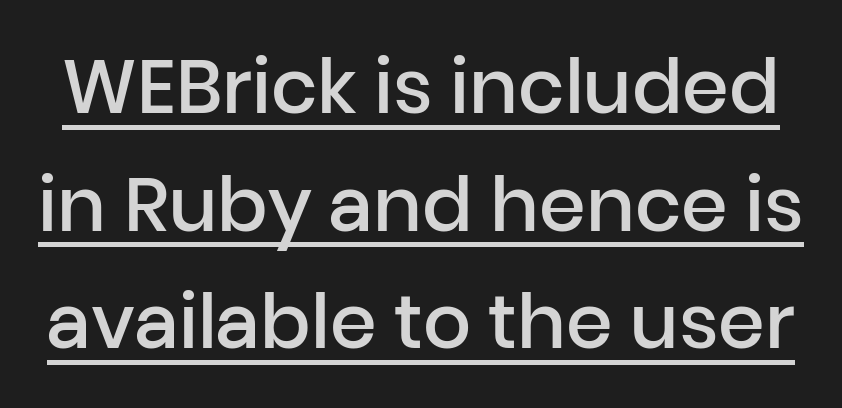
Firm but not heavy-handed strokes: this text is semibold. Quick note: underline on. Each new line begins a customary step beneath the previous one. A roman cut, with each character standing at attention. The font family rendered here belongs to the sans-serif group.
